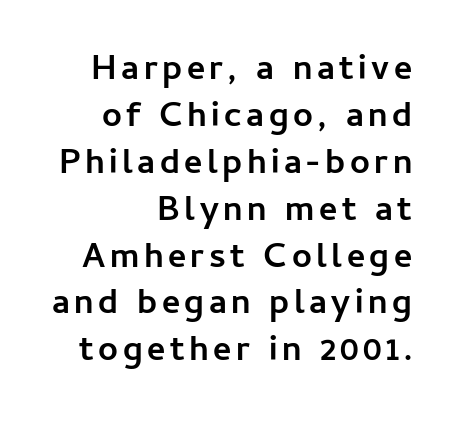
{"serif": "no", "italic": "no", "bold": "yes", "weight": "semibold", "width": "normal", "stroke_contrast": "low", "x_height": "medium", "monospaced": "no", "underline": "no", "align": "right", "line_spacing": "normal", "line_spacing_ratio": 1.34, "glyph_px": 35}
